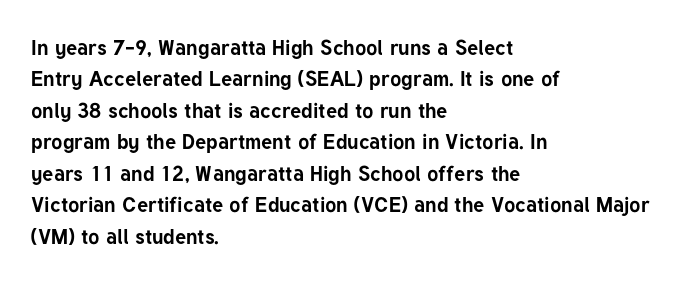
Q: Is the text bold? A: Yes.
Q: Is the text italic (slanted)? A: No, it is upright.
Q: Is the text underlined? A: No.
Q: How is the paragraph aligned? A: Left-aligned.
Q: Is the spacing between letters normal or unusually wide? A: Normal.
Q: Is the spacing between lines tight, normal or loose? A: Normal.
